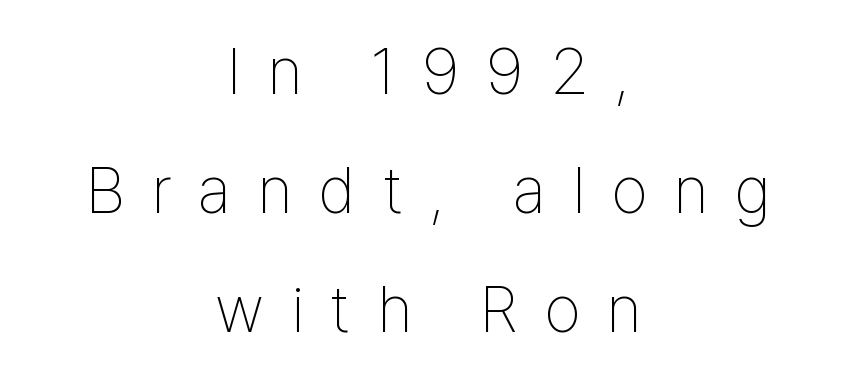
{"serif": "no", "italic": "no", "bold": "no", "weight": "thin", "width": "condensed", "stroke_contrast": "low", "x_height": "medium", "monospaced": "no", "underline": "no", "align": "center", "line_spacing_ratio": 1.83, "letter_spacing": "wide", "letter_spacing_em": 0.41, "glyph_px": 65}
